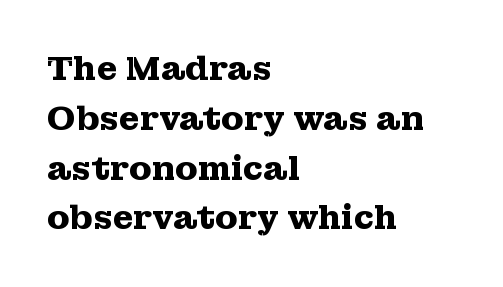
The image shows 33 px heavy, wide serif type, upright; set left-aligned, normal line spacing (1.51x), normal letter spacing, not underlined; medium stroke contrast and a medium x-height.
